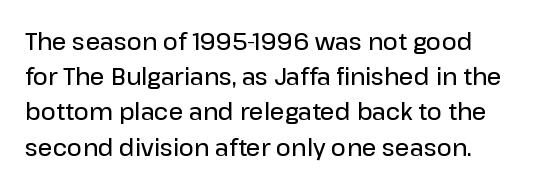
Its strokes are somewhat broadened, the hallmark of semibold type. Beneath every word, the page is bare. Here the glyphs are tracked normally, forming tight word shapes. Vertically, the passage feels balanced, rows spaced as you'd expect. This is the regular roman posture of the typeface.
